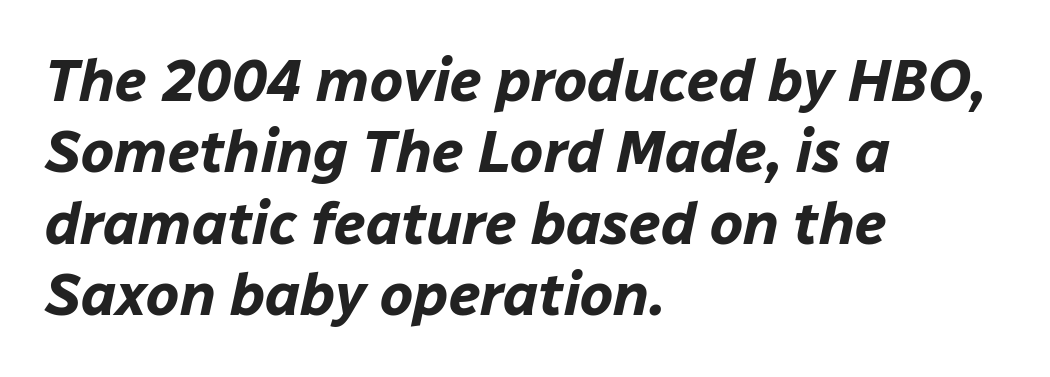
Decoration check: the copy has no underline. Think of a printed novel: that variable character pitch is what you see here. Strong, thick strokes mark this as bold type. A typesetter would call this zero additional tracking.
